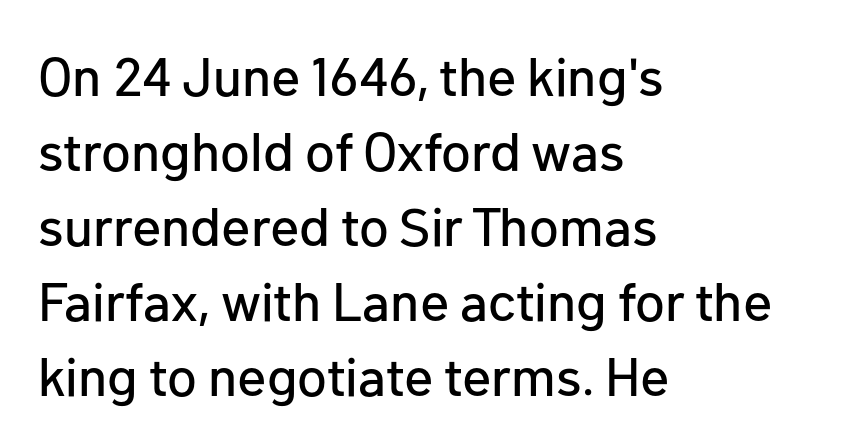
The image shows 54 px sans-serif type, upright; set left-aligned, normal line spacing (1.39x), normal letter spacing, not underlined; low stroke contrast and a medium x-height.
